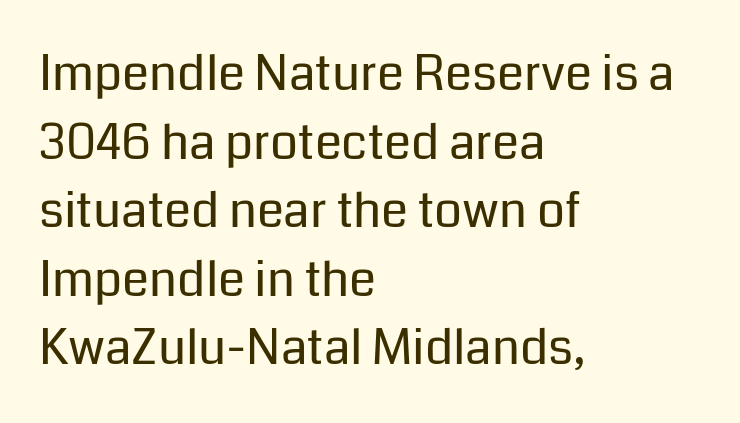
Q: Is the text bold? A: No.
Q: Is the text italic (slanted)? A: No, it is upright.
Q: Is the typeface a serif or a sans-serif typeface? A: Sans-serif.
Q: Is the text underlined? A: No.
Q: How is the paragraph aligned? A: Left-aligned.
Q: Is the spacing between letters normal or unusually wide? A: Normal.
Q: Is the spacing between lines tight, normal or loose? A: Normal.
Q: Width (condensed, normal, or wide)? A: Normal.
Q: Stroke contrast? A: Low.
Q: x-height? A: Medium.
Q: Monospaced? A: No.
